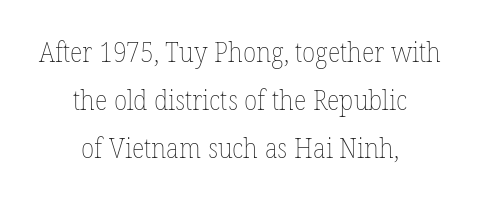
{"italic": "no", "bold": "no", "underline": "no", "align": "center", "line_spacing_ratio": 1.77, "letter_spacing": "normal", "letter_spacing_em": 0.0, "glyph_px": 27}
